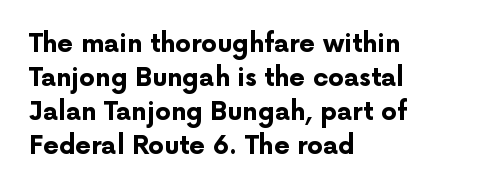
The image shows 25 px bold type, upright; set left-aligned, normal line spacing (1.36x), normal letter spacing, not underlined.
